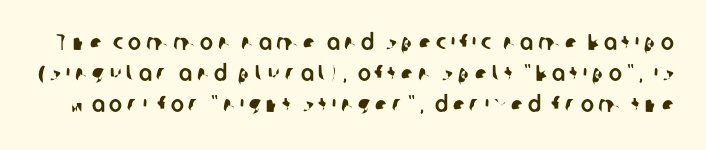
These lines have a slow, spaced-out rhythm from letter to letter. Descenders are the only things crossing below the line. If you measured baseline to baseline, you'd find a middling distance.
